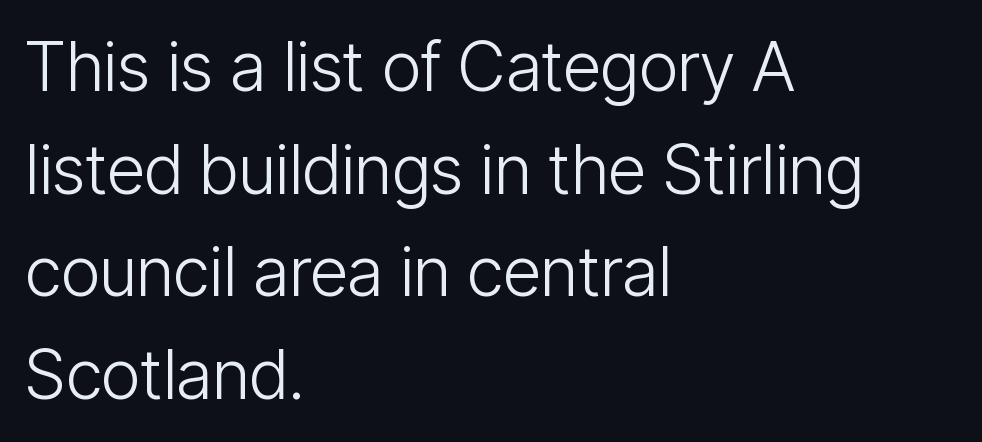
Check under the words: just untouched page. Unlike italic type, these characters show no tilt at all. Caption: multi-line text, flush left, ragged right. Each letter keeps its own natural width here, so spacing adapts to shape. Stroke terminals: plain, sans-serif.
